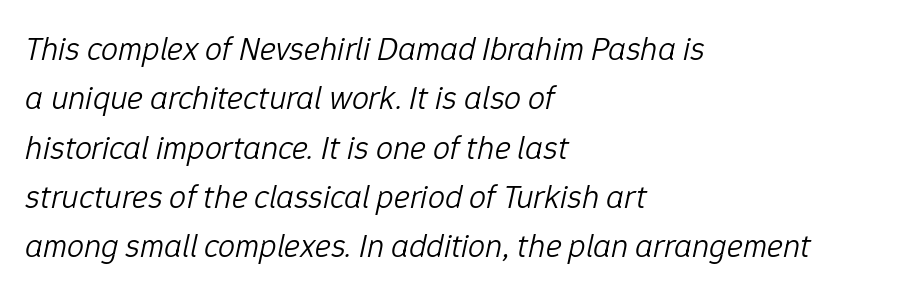
The image shows 34 px light type, italic (leaning right); set left-aligned, normal line spacing (1.45x), normal letter spacing, not underlined; low stroke contrast and a medium x-height.
